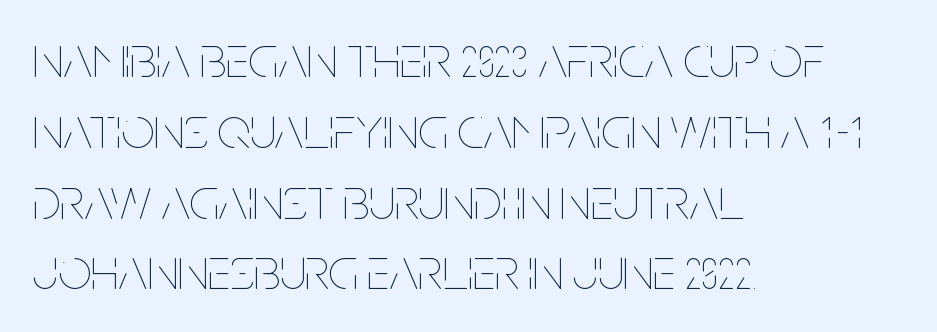
The image shows 59 px thin, condensed type, upright; set left-aligned, line spacing 1.2x, normal letter spacing, not underlined; low stroke contrast and a large x-height.
